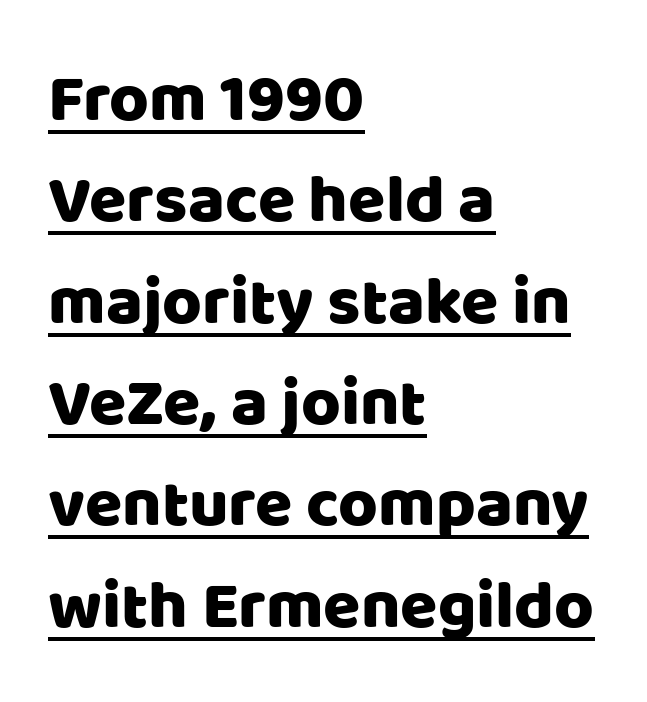
Q: Is the text italic (slanted)? A: No, it is upright.
Q: Is the typeface a serif or a sans-serif typeface? A: Sans-serif.
Q: Is the text underlined? A: Yes.
Q: How is the paragraph aligned? A: Left-aligned.
Q: Is the spacing between letters normal or unusually wide? A: Normal.
Q: Is the spacing between lines tight, normal or loose? A: Normal.
Q: Width (condensed, normal, or wide)? A: Normal.
Q: Stroke contrast? A: Low.
Q: x-height? A: Large.
Q: Monospaced? A: No.
